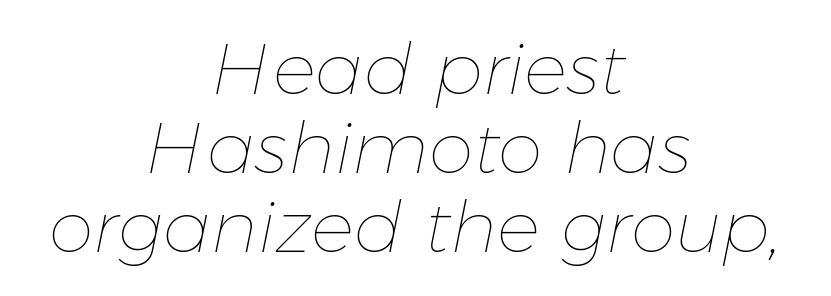
The image shows 72 px thin type, italic (leaning right); set centered, tight line spacing (1.1x), normal letter spacing, not underlined; low stroke contrast and a medium x-height.
